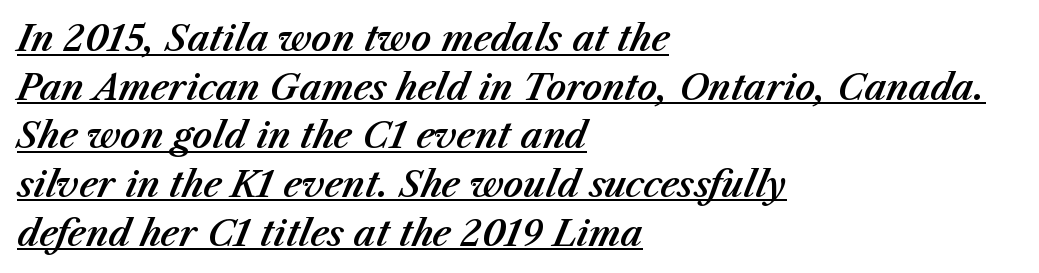
{"italic": "yes", "lean": "right", "slant_degrees": 23, "width": "normal", "stroke_contrast": "medium", "x_height": "medium", "monospaced": "no", "underline": "yes", "align": "left", "line_spacing": "normal", "line_spacing_ratio": 1.39, "letter_spacing": "normal", "letter_spacing_em": 0.0, "glyph_px": 35}
